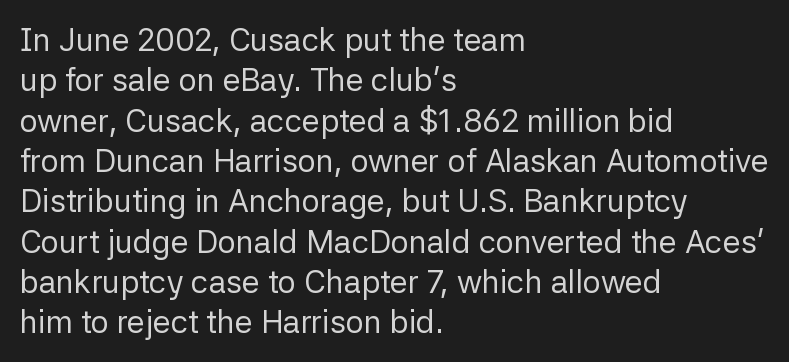
This is the regular roman posture of the typeface. Leading matches the norm, producing a regular column. Caption: multi-line text, flush left, ragged right. A typesetter would call this proportional, since set widths differ per character. Heaviness? Minimal to ordinary, like unemphasized prose.
